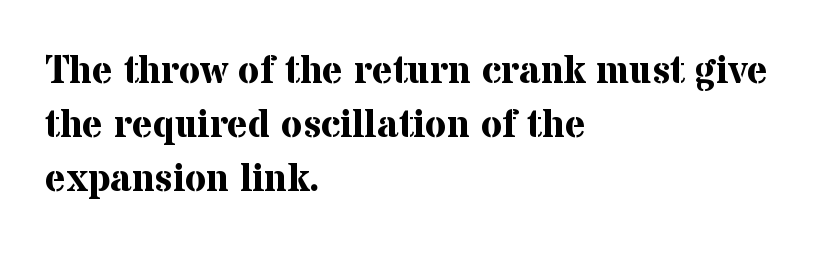
This rendering employs a face with finishing strokes, i.e., a serif. Words appear dense and cohesive because spacing is normal. The letters are bold, with thick, heavy strokes. Check under the words: just untouched page. Notice how the passage keeps a crisp vertical edge on the left only. These lines are rendered in a variable-pitch font.
